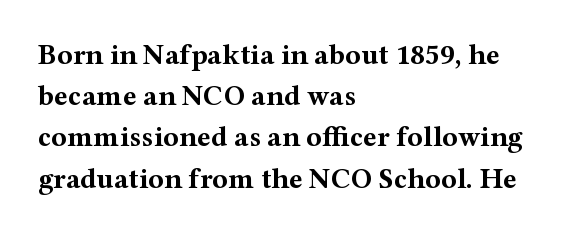
{"serif": "yes", "italic": "no", "bold": "yes", "weight": "bold", "width": "wide", "stroke_contrast": "medium", "x_height": "medium", "monospaced": "no", "underline": "no", "align": "left", "line_spacing": "normal", "line_spacing_ratio": 1.42, "letter_spacing": "normal", "letter_spacing_em": 0.0, "glyph_px": 29}
